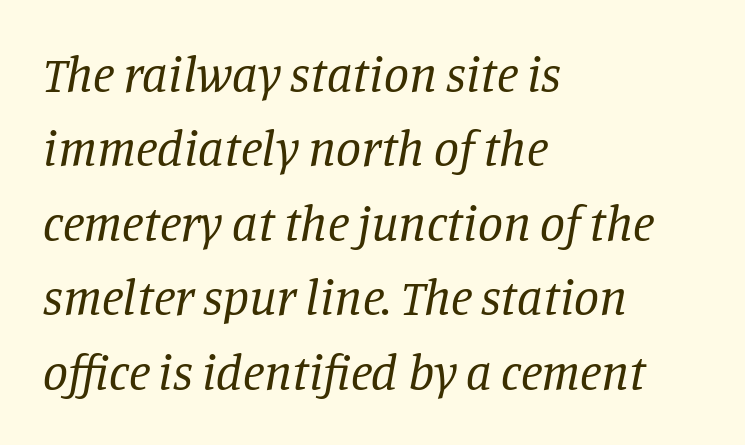
Q: Is the text bold? A: No.
Q: Is the text italic (slanted)? A: Yes, it leans right by about 11 degrees.
Q: Is the typeface a serif or a sans-serif typeface? A: Serif.
Q: Is the text underlined? A: No.
Q: How is the paragraph aligned? A: Left-aligned.
Q: Is the spacing between letters normal or unusually wide? A: Normal.
Q: Is the spacing between lines tight, normal or loose? A: Normal.
Q: Width (condensed, normal, or wide)? A: Normal.
Q: Stroke contrast? A: Low.
Q: x-height? A: Large.
Q: Monospaced? A: No.
